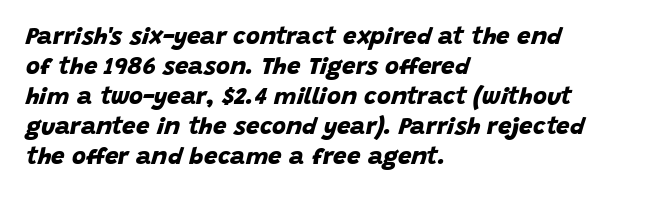
Heft: maximum for text — a bold. Typeset ragged right — the left edge is the straight one. Nobody touched the tracking dial on this one. Leading: standard.
